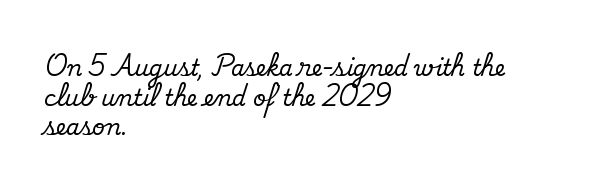
The image shows 22 px text type; set left-aligned, normal line spacing (1.35x), normal letter spacing, not underlined.
